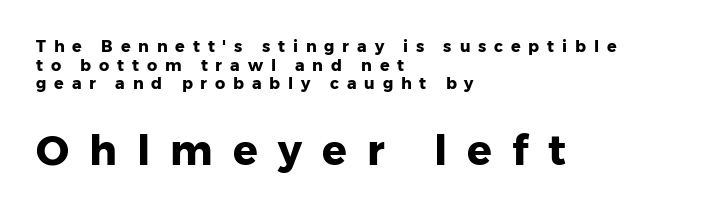
Q: Is the text bold? A: Yes.
Q: Is the text italic (slanted)? A: No, it is upright.
Q: Is the typeface a serif or a sans-serif typeface? A: Sans-serif.
Q: Is the text underlined? A: No.
Q: How is the paragraph aligned? A: Left-aligned.
Q: Is the spacing between letters normal or unusually wide? A: Unusually wide.
Q: Which block of text is set in a larger size, the first (top) or the second (bottom)? A: The second (bottom) one.
Q: Width (condensed, normal, or wide)? A: Normal.
Q: Stroke contrast? A: Low.
Q: x-height? A: Medium.
Q: Monospaced? A: No.
